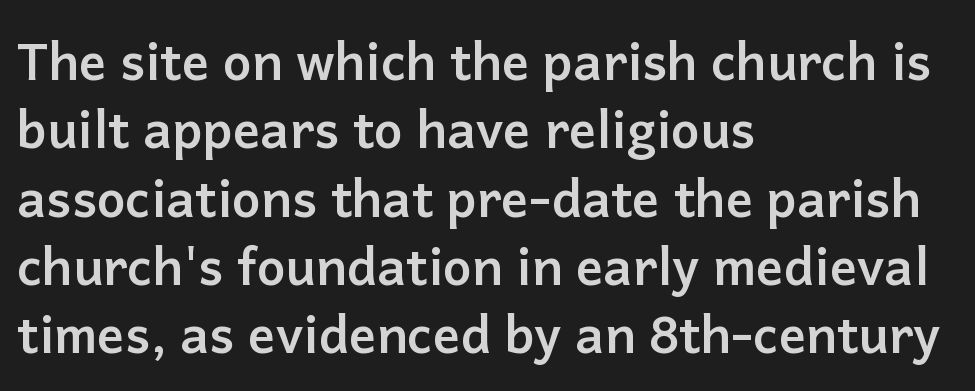
These lines are rendered in a variable-pitch font. Typeset ragged right — the left edge is the straight one. These lines are composed in type without serifs. Plenty of ink on the page — the face is bold. The gap between lines stays unmarked.
